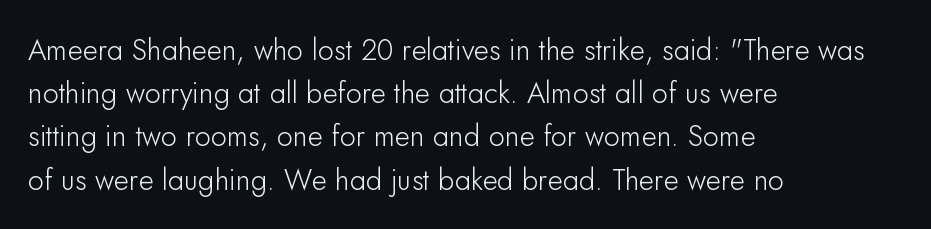
Q: Is the text italic (slanted)? A: No, it is upright.
Q: Is the typeface a serif or a sans-serif typeface? A: Sans-serif.
Q: Is the text underlined? A: No.
Q: How is the paragraph aligned? A: Left-aligned.
Q: Is the spacing between letters normal or unusually wide? A: Normal.
Q: Is the spacing between lines tight, normal or loose? A: Normal.
Q: Width (condensed, normal, or wide)? A: Normal.
Q: Stroke contrast? A: Low.
Q: x-height? A: Small.
Q: Monospaced? A: No.
